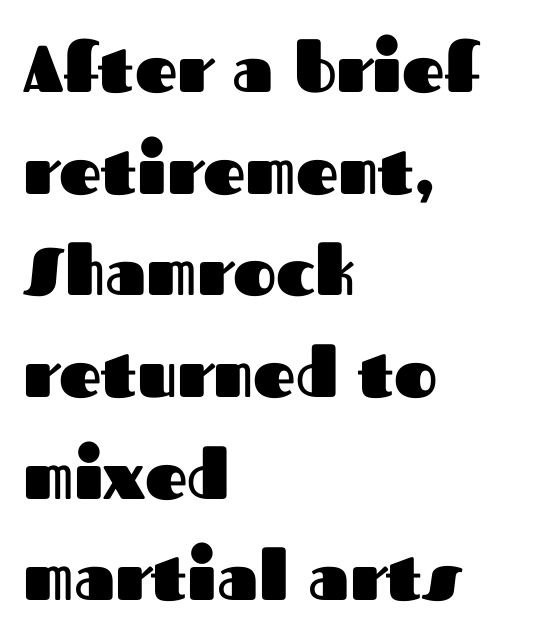
The image shows 66 px heavy sans-serif type, upright; set left-aligned, normal line spacing (1.54x), normal letter spacing, not underlined; medium stroke contrast and a medium x-height.
